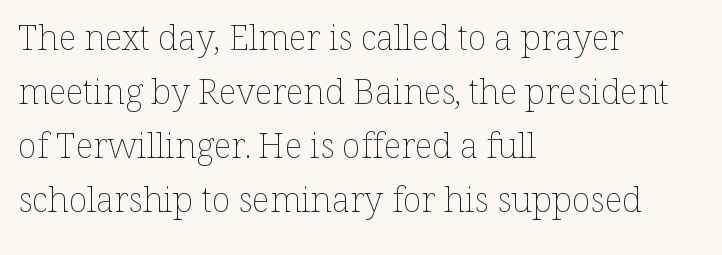
The image shows 35 px thin type, upright; set left-aligned, normal line spacing (1.54x), normal letter spacing, not underlined; low stroke contrast and a medium x-height.
